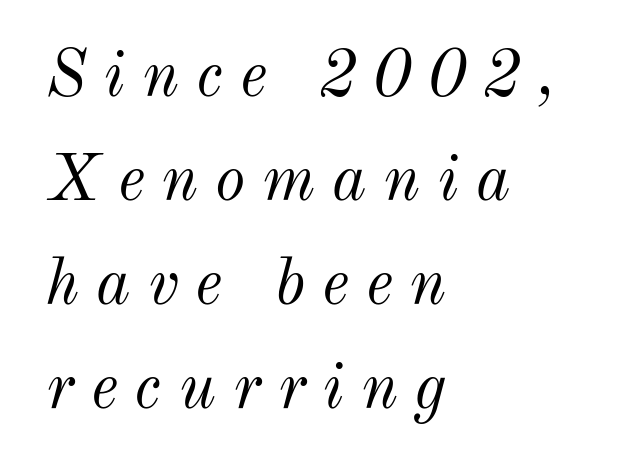
{"italic": "yes", "lean": "right", "slant_degrees": 12, "bold": "no", "weight": "light", "width": "normal", "stroke_contrast": "medium", "x_height": "small", "monospaced": "no", "underline": "no", "align": "left", "line_spacing": "normal", "line_spacing_ratio": 1.6, "letter_spacing": "wide", "letter_spacing_em": 0.26, "glyph_px": 65}
